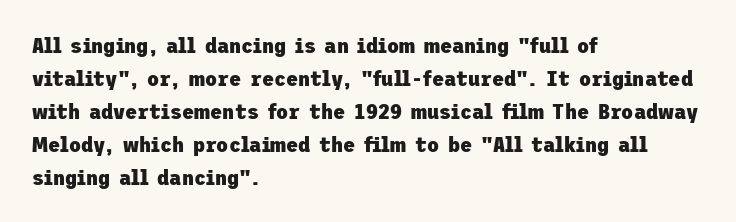
You'd pick this weight for a headline — it's a proper bold. The lettering holds an erect, upright posture throughout. Glance below the letters and you will spot only blank space. Layout note: lines flush left. Characters follow at the spacing the type designer built in. These lines sit exactly where default settings would place them.
